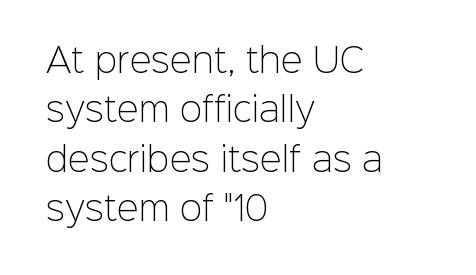
{"serif": "no", "italic": "no", "bold": "no", "weight": "light", "width": "normal", "stroke_contrast": "low", "x_height": "medium", "monospaced": "no", "underline": "no", "align": "left", "line_spacing": "normal", "line_spacing_ratio": 1.5, "letter_spacing": "normal", "letter_spacing_em": 0.0, "glyph_px": 33}
